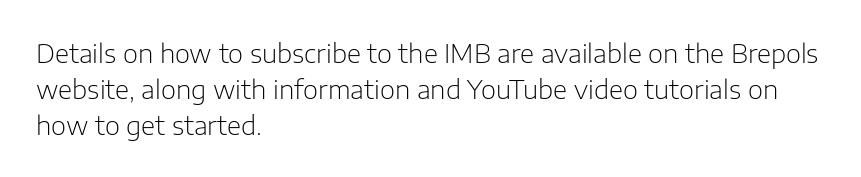
Q: Is the text bold? A: No.
Q: Is the text italic (slanted)? A: No, it is upright.
Q: Is the text underlined? A: No.
Q: How is the paragraph aligned? A: Left-aligned.
Q: Is the spacing between letters normal or unusually wide? A: Normal.
Q: Is the spacing between lines tight, normal or loose? A: Normal.
